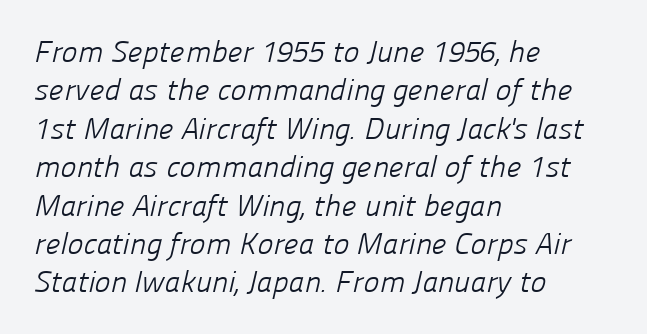
The area under the type is left untouched. Visually the block forms a straight wall on the left and a jagged coastline on the right. How would I describe the line gaps? Plain and ordinary. Summary of weight: not heavy and not bold. Does extra space separate the letters? No, they use regular spacing. Each letter keeps its own natural width here, so spacing adapts to shape.
